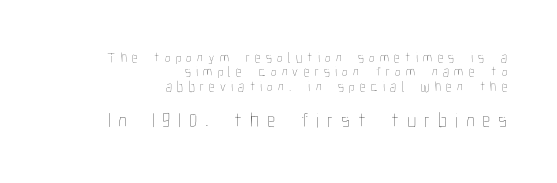
Q: Is the text bold? A: No.
Q: Is the text italic (slanted)? A: No, it is upright.
Q: Is the text underlined? A: No.
Q: How is the paragraph aligned? A: Right-aligned.
Q: Is the spacing between letters normal or unusually wide? A: Unusually wide.
Q: Is the spacing between lines tight, normal or loose? A: Tight.
Q: Which block of text is set in a larger size, the first (top) or the second (bottom)? A: The second (bottom) one.
